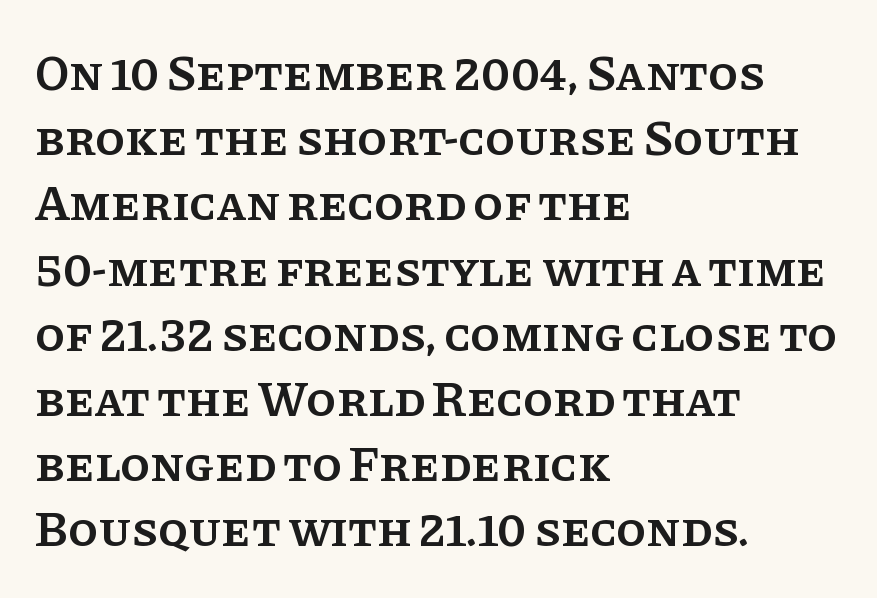
The image shows 49 px semibold serif type, upright; set left-aligned, normal line spacing (1.33x), normal letter spacing, not underlined; low stroke contrast and a large x-height.
